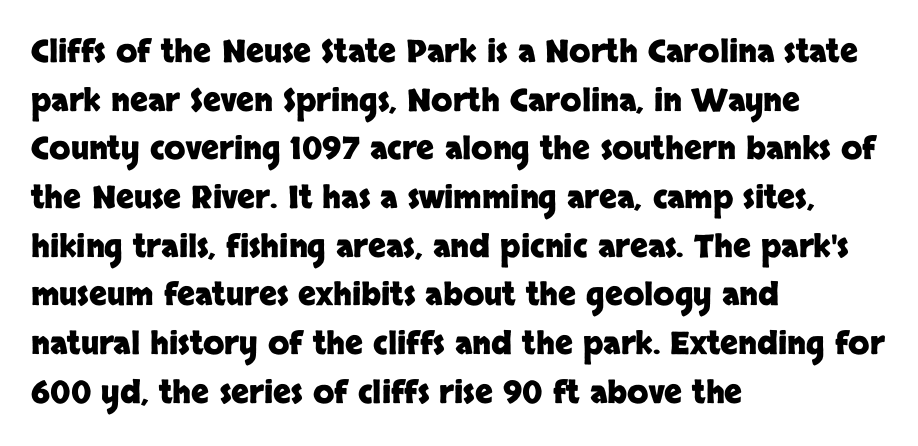
{"serif": "no", "italic": "no", "bold": "yes", "weight": "heavy", "width": "normal", "stroke_contrast": "low", "x_height": "large", "monospaced": "no", "underline": "no", "align": "left", "line_spacing": "normal", "line_spacing_ratio": 1.57, "letter_spacing": "normal", "letter_spacing_em": 0.0, "glyph_px": 31}
